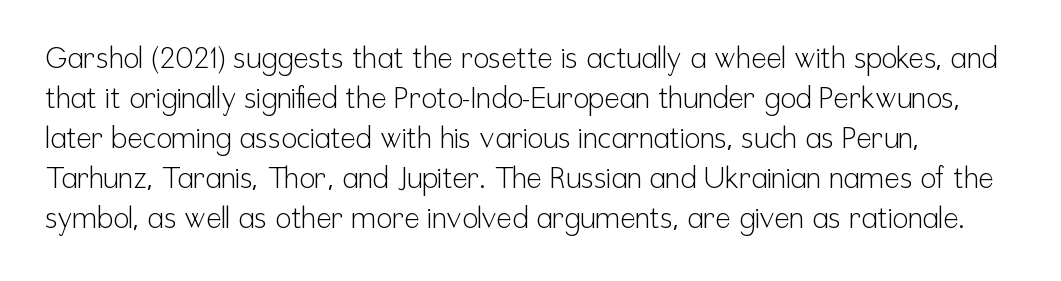
{"serif": "no", "italic": "no", "bold": "no", "weight": "light", "width": "condensed", "stroke_contrast": "low", "x_height": "medium", "monospaced": "no", "underline": "no", "line_spacing": "normal", "line_spacing_ratio": 1.38, "letter_spacing": "normal", "letter_spacing_em": 0.0, "glyph_px": 29}
